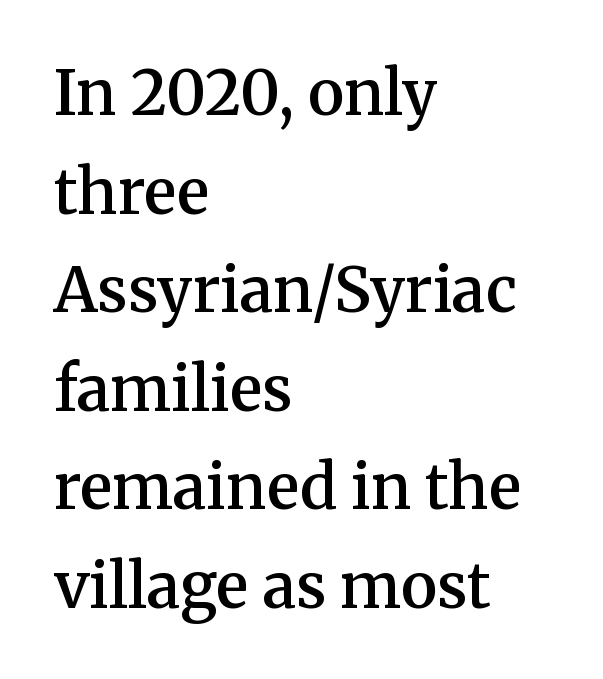
{"serif": "yes", "italic": "no", "bold": "semi", "weight": "semibold", "width": "normal", "stroke_contrast": "medium", "x_height": "medium", "monospaced": "no", "underline": "no", "align": "left", "line_spacing": "normal", "line_spacing_ratio": 1.59, "letter_spacing": "normal", "letter_spacing_em": 0.0, "glyph_px": 62}
